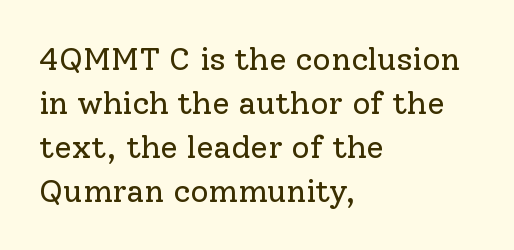
Q: Is the text bold? A: No.
Q: Is the text italic (slanted)? A: No, it is upright.
Q: Is the typeface a serif or a sans-serif typeface? A: Serif.
Q: Is the text underlined? A: No.
Q: How is the paragraph aligned? A: Left-aligned.
Q: Is the spacing between letters normal or unusually wide? A: Normal.
Q: Is the spacing between lines tight, normal or loose? A: Normal.
Q: Width (condensed, normal, or wide)? A: Normal.
Q: Stroke contrast? A: Low.
Q: x-height? A: Medium.
Q: Monospaced? A: No.
